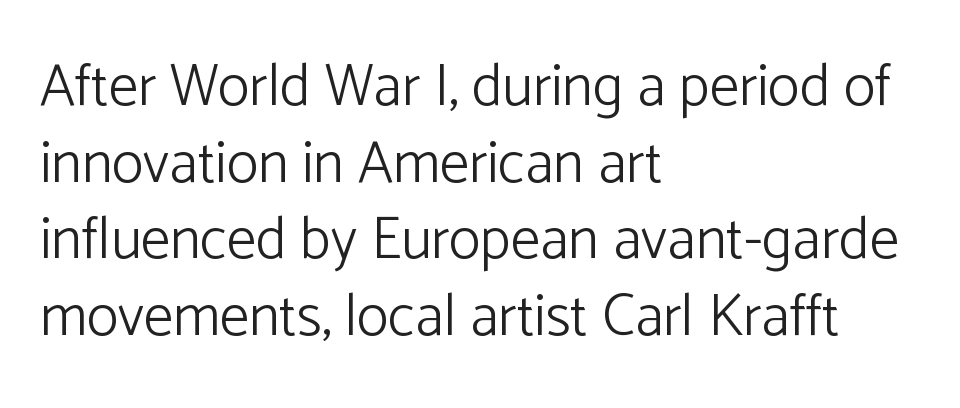
The image shows 59 px light sans-serif type, upright; set left-aligned, normal line spacing (1.3x), normal letter spacing, not underlined; low stroke contrast and a medium x-height.
